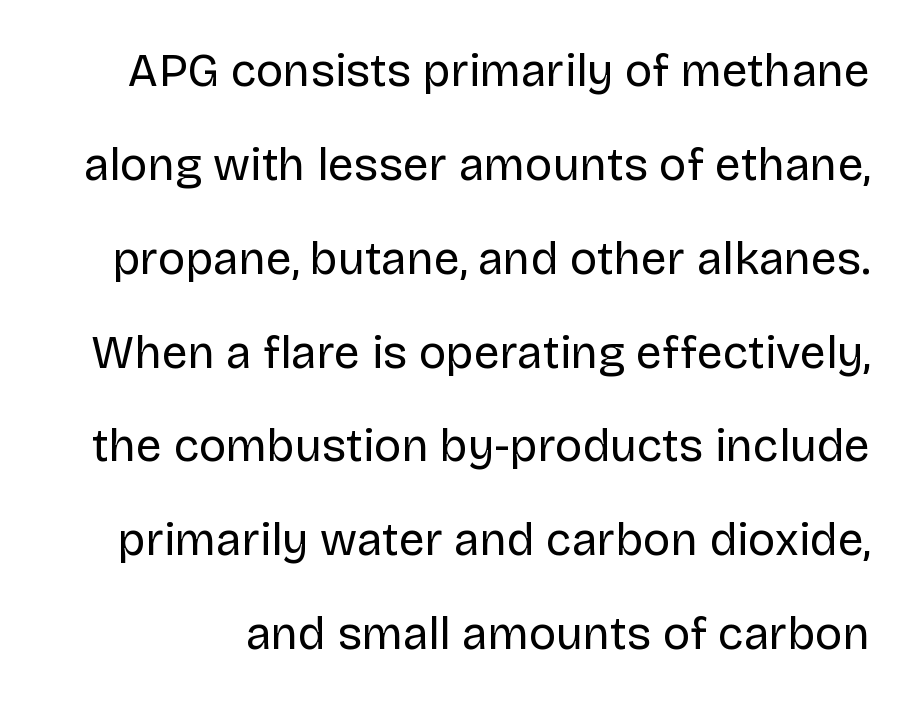
Q: Is the text bold? A: No.
Q: Is the text italic (slanted)? A: No, it is upright.
Q: Is the typeface a serif or a sans-serif typeface? A: Sans-serif.
Q: Is the text underlined? A: No.
Q: Is the spacing between letters normal or unusually wide? A: Normal.
Q: Is the spacing between lines tight, normal or loose? A: Loose.
Q: Width (condensed, normal, or wide)? A: Normal.
Q: Stroke contrast? A: Low.
Q: x-height? A: Large.
Q: Monospaced? A: No.
